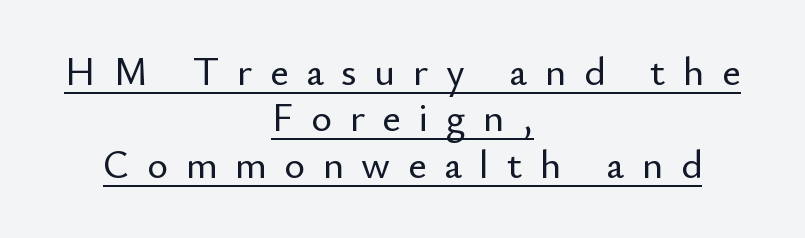
A typesetter would label this face a sans. Note the varied advance widths — an 'i' is clearly narrower than an 'm'. Casual observation: everything's sitting right in the middle. Inter-character spacing is expanded well beyond the font's built-in metrics.
